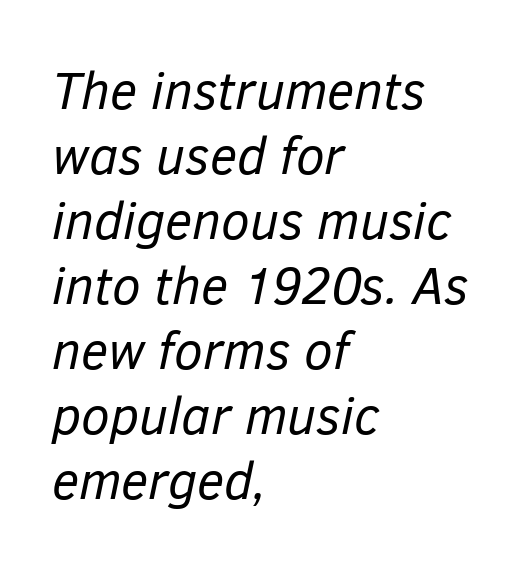
The image shows 52 px regular-weight type, italic (leaning right); set left-aligned, normal line spacing (1.25x), normal letter spacing, not underlined; low stroke contrast and a medium x-height.
